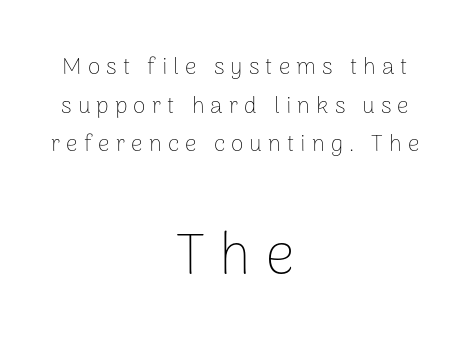
Serif or sans? Sans — the stroke terminals are bare. Is the lower block the larger one? Yes — the lower block carries the bigger type. The space between consecutive lines is moderate. A roman cut, with each character standing at attention. These glyphs show unthickened strokes, regular width or finer.
